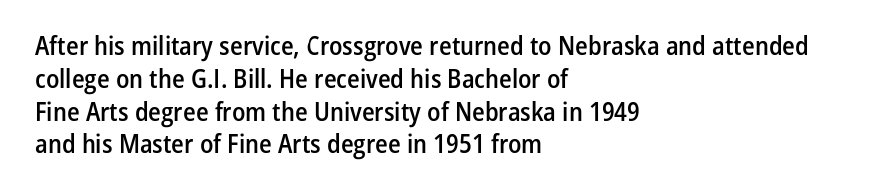
The image shows 26 px text type, upright; set left-aligned, normal line spacing (1.26x), normal letter spacing, not underlined.
